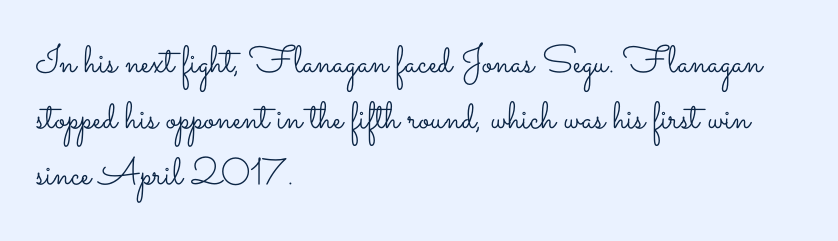
The image shows 38 px light, wide type; set left-aligned, normal line spacing (1.47x), normal letter spacing, not underlined; low stroke contrast and a small x-height.
